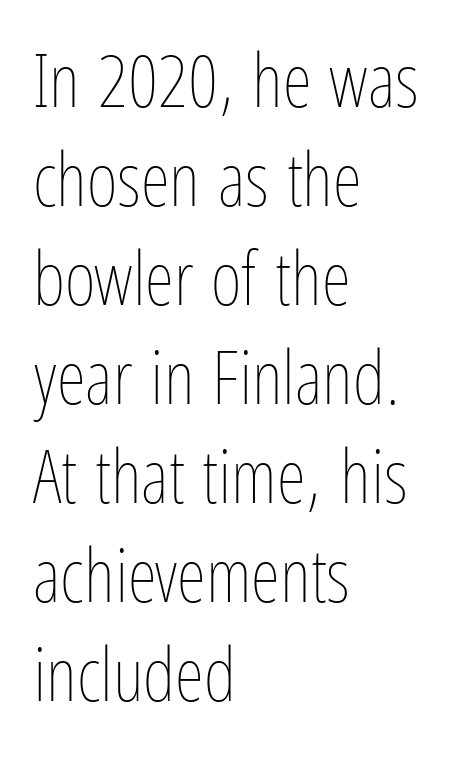
{"italic": "no", "bold": "no", "weight": "thin", "width": "condensed", "stroke_contrast": "low", "x_height": "medium", "monospaced": "no", "underline": "no", "align": "left", "line_spacing": "normal", "line_spacing_ratio": 1.32, "letter_spacing": "normal", "letter_spacing_em": 0.0, "glyph_px": 75}
